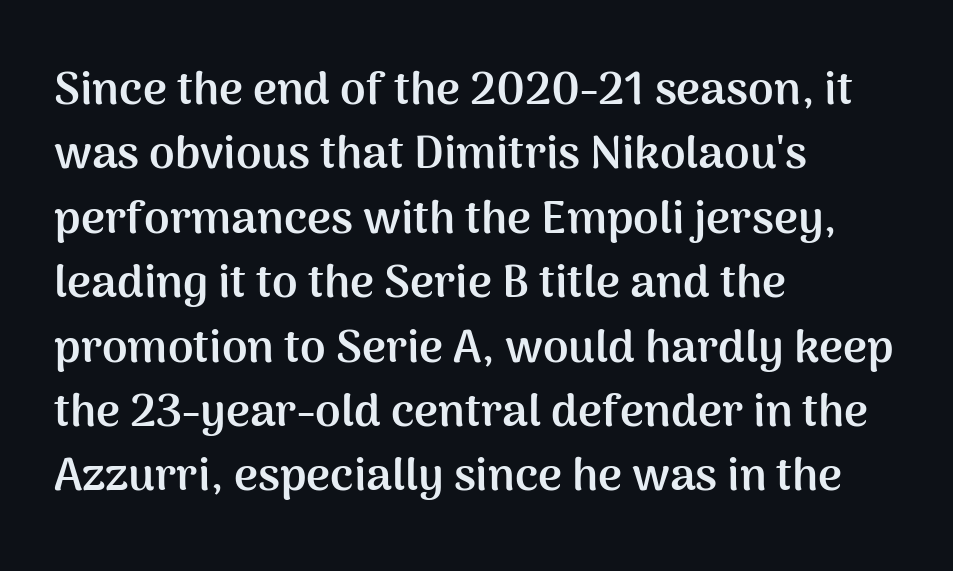
{"serif": "no", "italic": "no", "bold": "yes", "weight": "semibold", "width": "normal", "stroke_contrast": "medium", "x_height": "medium", "monospaced": "no", "underline": "no", "align": "left", "line_spacing": "normal", "line_spacing_ratio": 1.4, "letter_spacing": "normal", "letter_spacing_em": 0.0, "glyph_px": 46}
